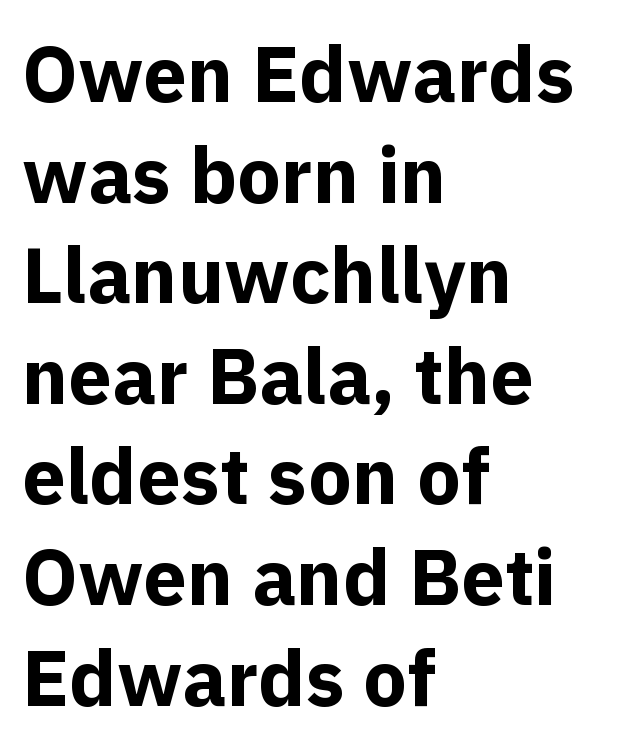
Q: Is the text bold? A: Yes.
Q: Is the text italic (slanted)? A: No, it is upright.
Q: Is the typeface a serif or a sans-serif typeface? A: Sans-serif.
Q: Is the text underlined? A: No.
Q: How is the paragraph aligned? A: Left-aligned.
Q: Is the spacing between letters normal or unusually wide? A: Normal.
Q: Is the spacing between lines tight, normal or loose? A: Normal.
Q: Width (condensed, normal, or wide)? A: Normal.
Q: x-height? A: Medium.
Q: Monospaced? A: No.
